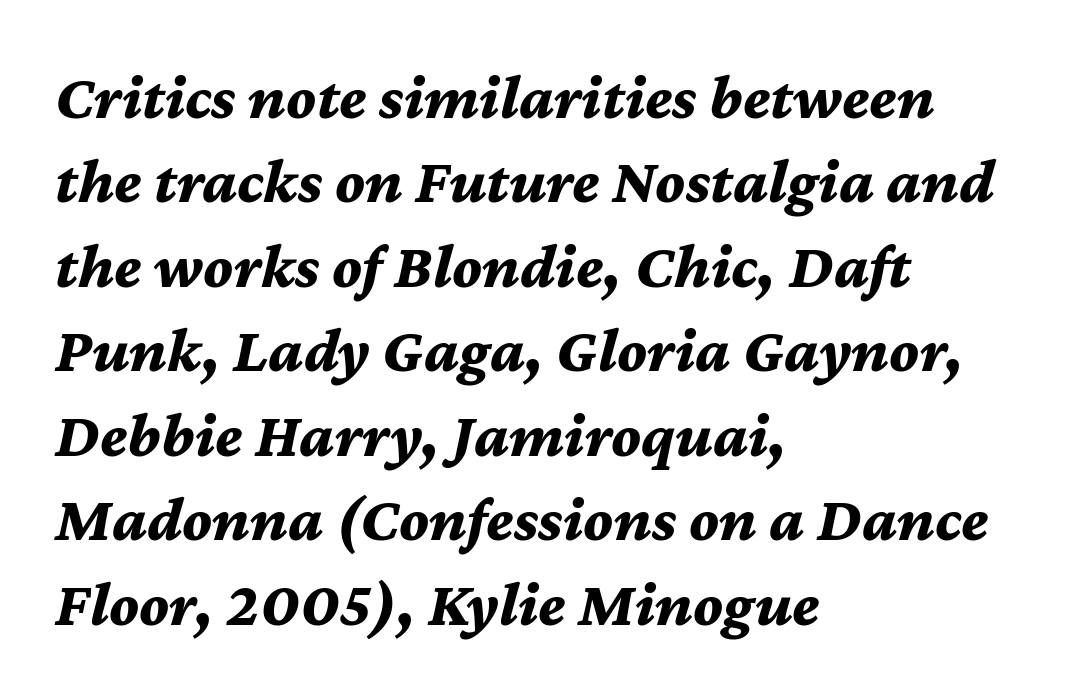
{"italic": "yes", "lean": "right", "slant_degrees": 12, "bold": "yes", "weight": "bold", "width": "normal", "stroke_contrast": "medium", "x_height": "medium", "monospaced": "no", "underline": "no", "align": "left", "line_spacing": "normal", "line_spacing_ratio": 1.32, "letter_spacing": "normal", "letter_spacing_em": 0.0, "glyph_px": 64}
